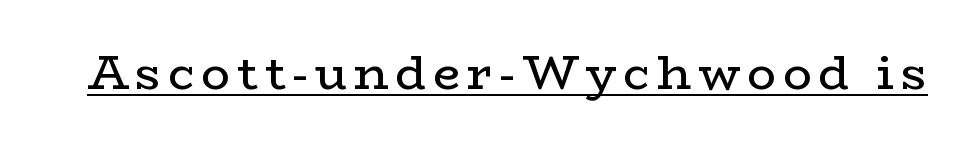
{"serif": "yes", "italic": "no", "bold": "no", "weight": "regular", "width": "wide", "stroke_contrast": "low", "x_height": "medium", "monospaced": "no", "underline": "yes", "glyph_px": 48}
